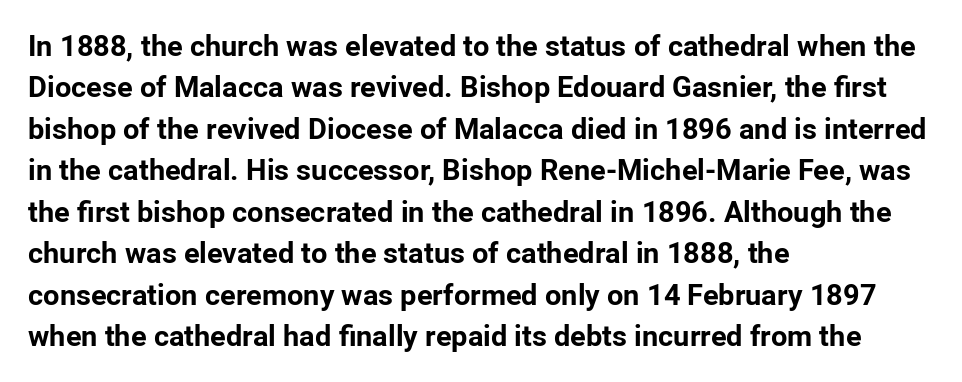
{"serif": "no", "italic": "no", "bold": "yes", "weight": "bold", "width": "normal", "stroke_contrast": "low", "x_height": "medium", "monospaced": "no", "underline": "no", "align": "left", "line_spacing": "normal", "line_spacing_ratio": 1.43, "letter_spacing": "normal", "letter_spacing_em": 0.0, "glyph_px": 29}
